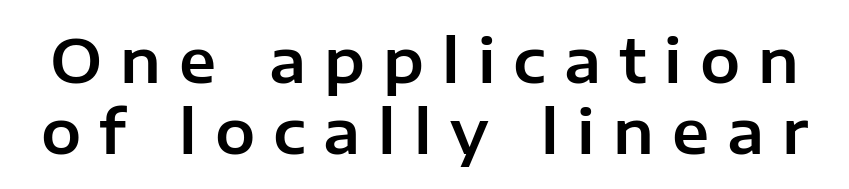
Q: Is the text italic (slanted)? A: No, it is upright.
Q: Is the typeface a serif or a sans-serif typeface? A: Sans-serif.
Q: Is the text underlined? A: No.
Q: Is the spacing between letters normal or unusually wide? A: Unusually wide.
Q: Width (condensed, normal, or wide)? A: Normal.
Q: Stroke contrast? A: Low.
Q: x-height? A: Medium.
Q: Monospaced? A: No.
